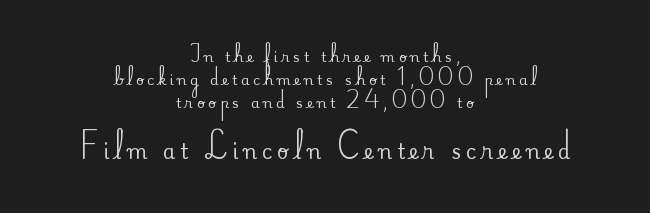
The image shows 20 px text type, upright; set centered, normal line spacing (1.64x), unusually wide letter spacing (+0.25 em), not underlined; the second (bottom) block is 1.43x larger.
